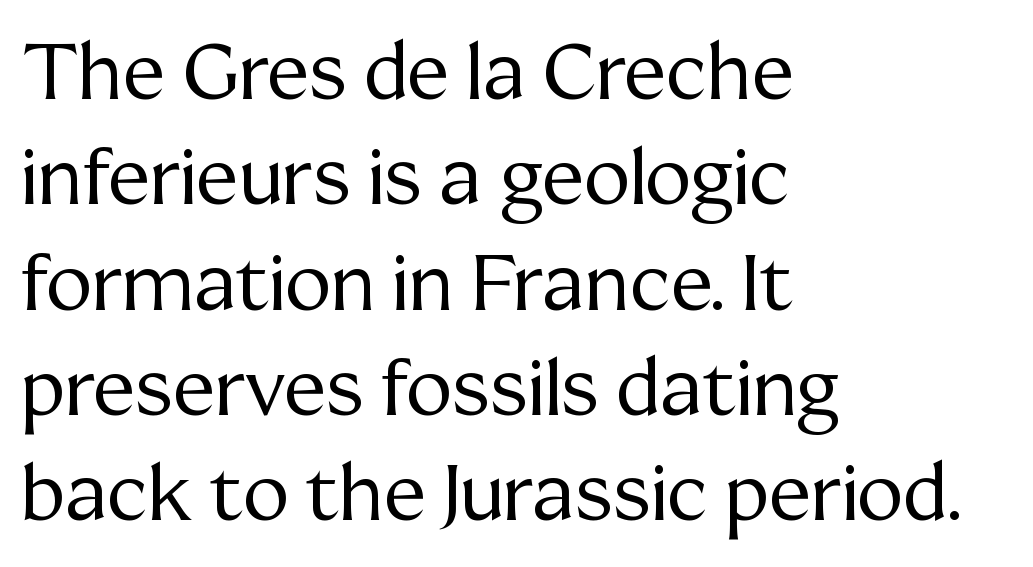
Compared with a typical body face, this is equally light or lighter still. A typesetter would mark this as roman, not italic. Each new line begins a customary step beneath the previous one. The letters advance in unequal steps, a hallmark of proportional type. A serif font was chosen for this passage.
